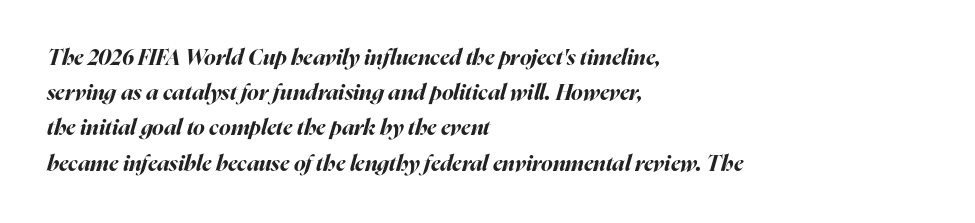
Q: Is the text bold? A: Yes.
Q: Is the text italic (slanted)? A: Yes, it leans right by about 16 degrees.
Q: Is the text underlined? A: No.
Q: How is the paragraph aligned? A: Left-aligned.
Q: Is the spacing between letters normal or unusually wide? A: Normal.
Q: Is the spacing between lines tight, normal or loose? A: Normal.
